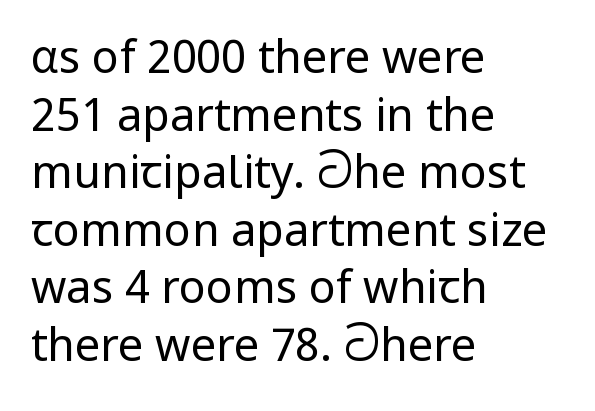
Tall strokes in this sample are plumb rather than angled. The letterforms sit shoulder to shoulder at normal distance. The passage shown is not bold in any degree. This sample has the flowing, uneven cadence of proportional lettering.
